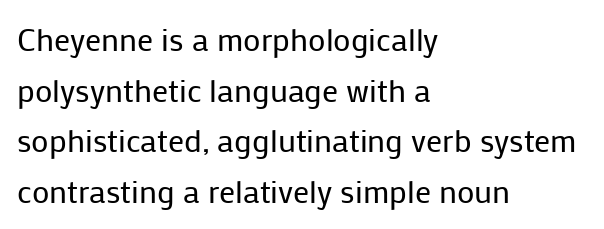
The image shows 32 px regular-weight sans-serif type, upright; set left-aligned, normal line spacing (1.58x), normal letter spacing, not underlined; low stroke contrast and a medium x-height.
